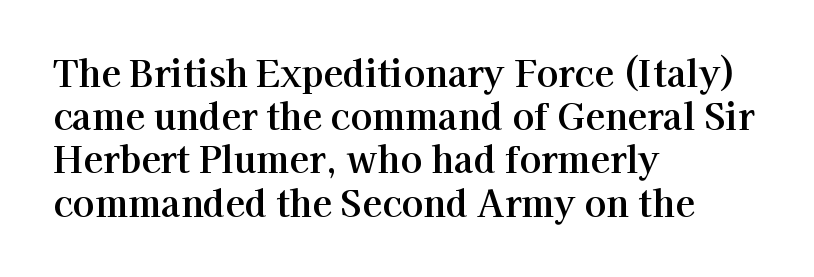
Q: Is the text italic (slanted)? A: No, it is upright.
Q: Is the typeface a serif or a sans-serif typeface? A: Serif.
Q: Is the text underlined? A: No.
Q: How is the paragraph aligned? A: Left-aligned.
Q: Is the spacing between letters normal or unusually wide? A: Normal.
Q: Width (condensed, normal, or wide)? A: Normal.
Q: Stroke contrast? A: High.
Q: x-height? A: Medium.
Q: Monospaced? A: No.
